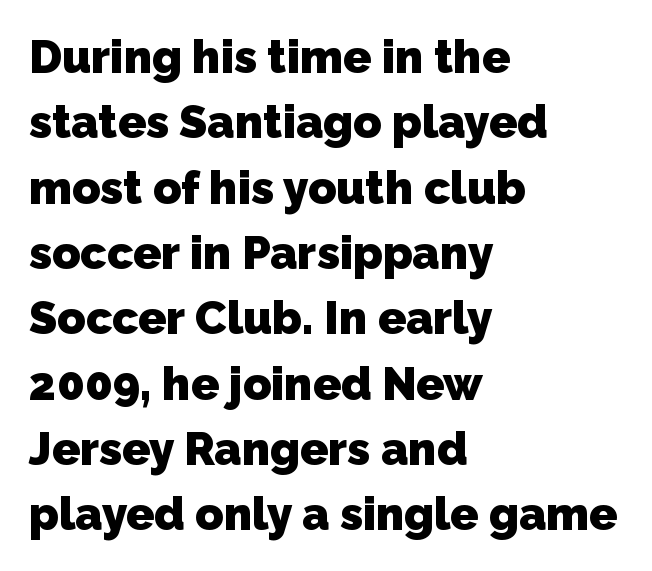
{"serif": "no", "bold": "yes", "weight": "heavy", "width": "normal", "stroke_contrast": "low", "x_height": "medium", "monospaced": "no", "underline": "no", "align": "left", "line_spacing": "normal", "line_spacing_ratio": 1.42, "letter_spacing": "normal", "letter_spacing_em": 0.0, "glyph_px": 46}
